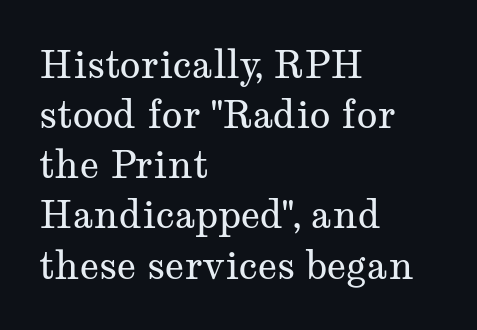
{"serif": "yes", "italic": "no", "bold": "no", "weight": "regular", "width": "wide", "stroke_contrast": "medium", "x_height": "medium", "monospaced": "no", "underline": "no", "align": "left", "line_spacing": "normal", "line_spacing_ratio": 1.32, "letter_spacing": "normal", "letter_spacing_em": 0.0, "glyph_px": 38}
